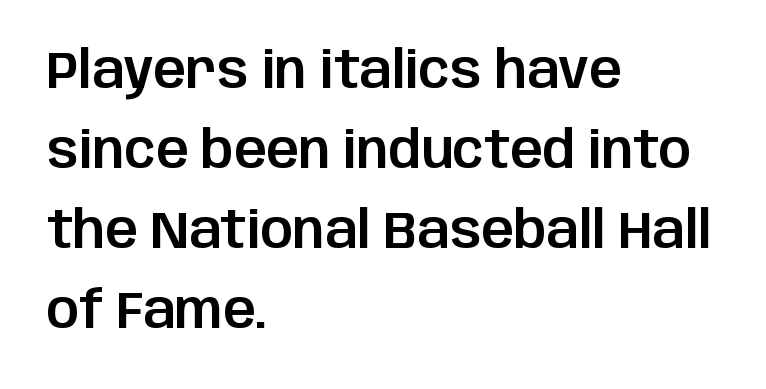
Q: Is the text italic (slanted)? A: No, it is upright.
Q: Is the typeface a serif or a sans-serif typeface? A: Sans-serif.
Q: Is the text underlined? A: No.
Q: How is the paragraph aligned? A: Left-aligned.
Q: Is the spacing between letters normal or unusually wide? A: Normal.
Q: Is the spacing between lines tight, normal or loose? A: Normal.
Q: Width (condensed, normal, or wide)? A: Normal.
Q: Stroke contrast? A: Low.
Q: x-height? A: Large.
Q: Monospaced? A: No.
